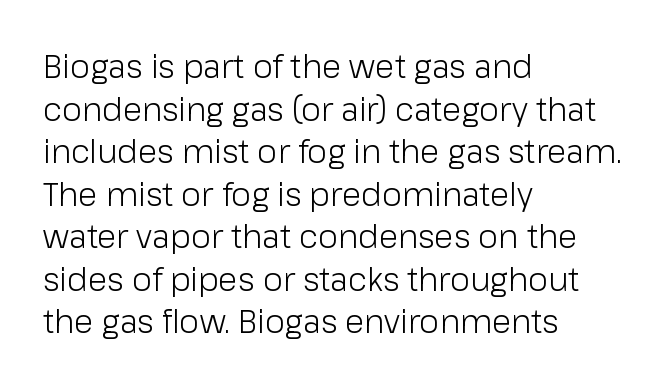
{"serif": "no", "italic": "no", "bold": "no", "weight": "light", "width": "normal", "stroke_contrast": "low", "x_height": "medium", "monospaced": "no", "underline": "no", "align": "left", "line_spacing": "normal", "line_spacing_ratio": 1.33, "letter_spacing": "normal", "letter_spacing_em": 0.0, "glyph_px": 32}
